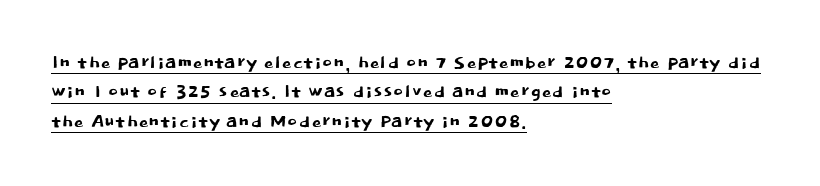
Q: Is the text italic (slanted)? A: No, it is upright.
Q: Is the text underlined? A: Yes.
Q: How is the paragraph aligned? A: Left-aligned.
Q: Is the spacing between letters normal or unusually wide? A: Normal.
